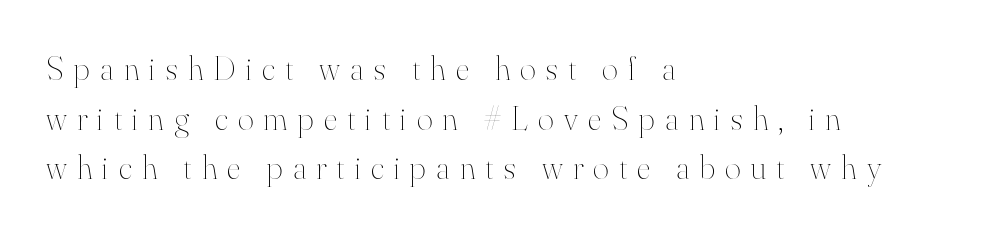
The image shows 34 px thin type, upright; set left-aligned, normal line spacing (1.46x), unusually wide letter spacing (+0.3 em), not underlined; high stroke contrast and a small x-height.
